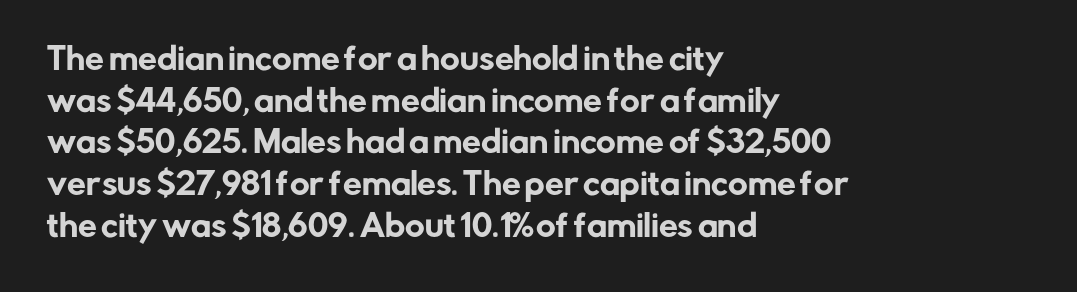
Q: Is the text italic (slanted)? A: No, it is upright.
Q: Is the typeface a serif or a sans-serif typeface? A: Sans-serif.
Q: Is the text underlined? A: No.
Q: How is the paragraph aligned? A: Left-aligned.
Q: Is the spacing between letters normal or unusually wide? A: Normal.
Q: Is the spacing between lines tight, normal or loose? A: Normal.
Q: Width (condensed, normal, or wide)? A: Normal.
Q: Stroke contrast? A: Low.
Q: x-height? A: Medium.
Q: Monospaced? A: No.
